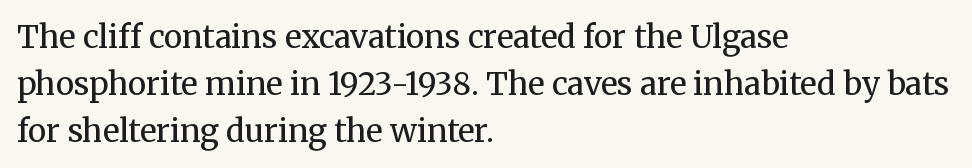
Do the characters align in a grid? No, the font is proportional. Reading down the block, your eye returns to a fixed left position each line. Just letters on the line, the space beneath them empty. The face used here is seriffed, in the tradition of book romans. Compared with typical body copy, the letter spacing here is the same.
